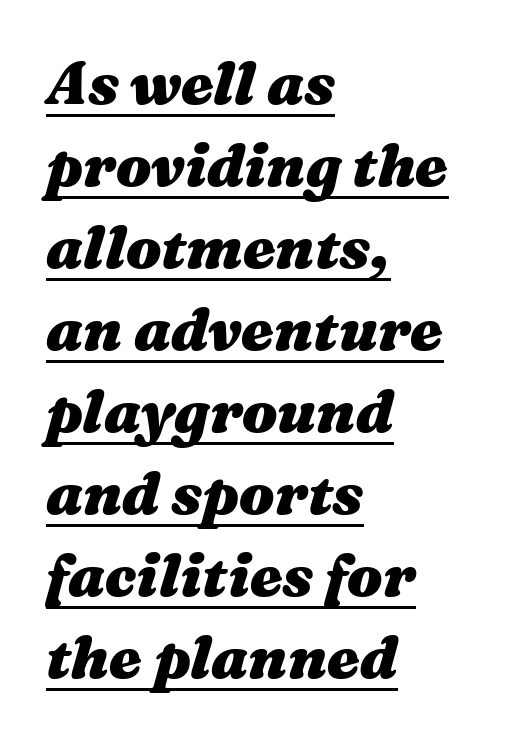
{"italic": "yes", "lean": "right", "slant_degrees": 16, "bold": "yes", "weight": "heavy", "width": "wide", "stroke_contrast": "medium", "x_height": "medium", "monospaced": "no", "underline": "yes", "align": "left", "line_spacing": "normal", "line_spacing_ratio": 1.39, "letter_spacing": "normal", "letter_spacing_em": 0.0, "glyph_px": 59}
